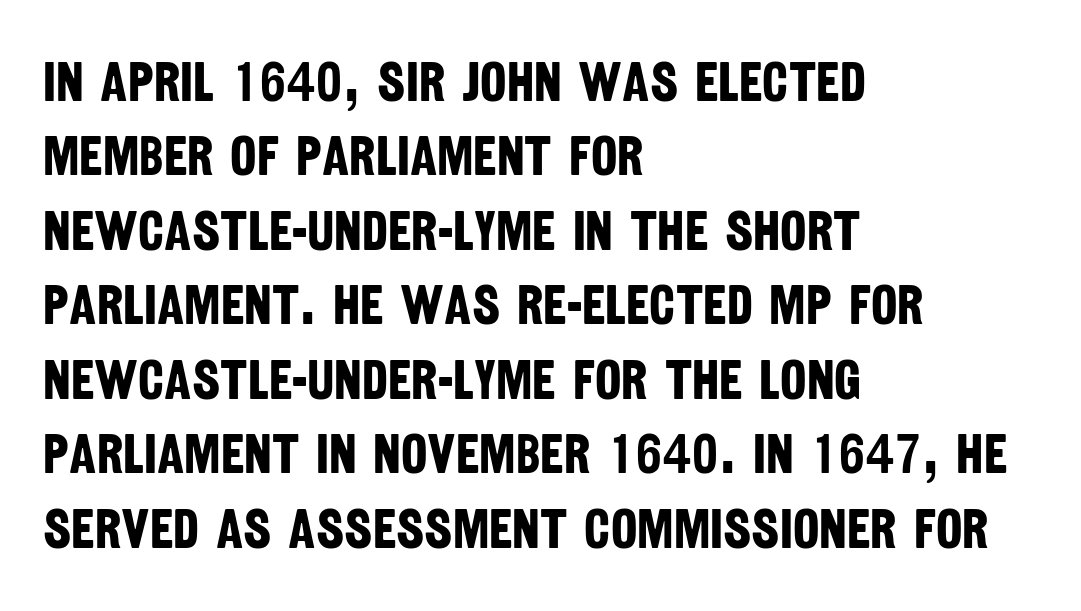
Q: Is the text bold? A: Yes.
Q: Is the typeface a serif or a sans-serif typeface? A: Sans-serif.
Q: Is the text underlined? A: No.
Q: How is the paragraph aligned? A: Left-aligned.
Q: Is the spacing between letters normal or unusually wide? A: Normal.
Q: Is the spacing between lines tight, normal or loose? A: Normal.
Q: Width (condensed, normal, or wide)? A: Condensed.
Q: Stroke contrast? A: Low.
Q: x-height? A: Large.
Q: Monospaced? A: No.
